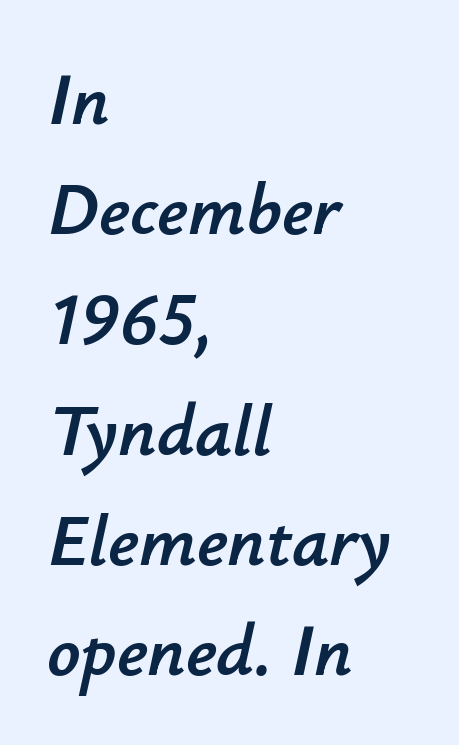
{"italic": "yes", "lean": "right", "slant_degrees": 12, "width": "normal", "stroke_contrast": "low", "x_height": "small", "monospaced": "no", "underline": "no", "align": "left", "line_spacing": "normal", "line_spacing_ratio": 1.51, "letter_spacing": "normal", "letter_spacing_em": 0.0, "glyph_px": 73}
